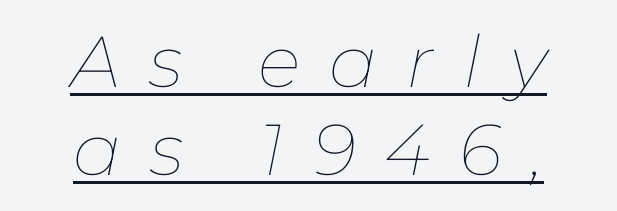
Q: Is the text bold? A: No.
Q: Is the text italic (slanted)? A: Yes, it leans right by about 11 degrees.
Q: Is the text underlined? A: Yes.
Q: How is the paragraph aligned? A: Centered.
Q: Is the spacing between letters normal or unusually wide? A: Unusually wide.
Q: Width (condensed, normal, or wide)? A: Normal.
Q: Stroke contrast? A: Low.
Q: x-height? A: Medium.
Q: Monospaced? A: No.
